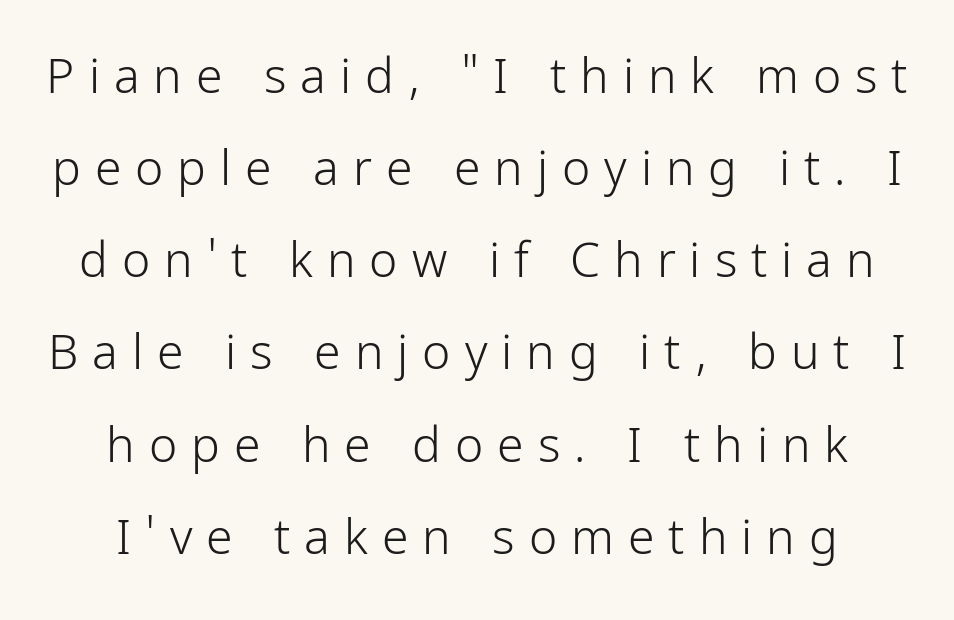
The image shows 48 px light, condensed sans-serif type, upright; set loose line spacing (1.92x), unusually wide letter spacing (+0.29 em), not underlined; low stroke contrast and a medium x-height.
